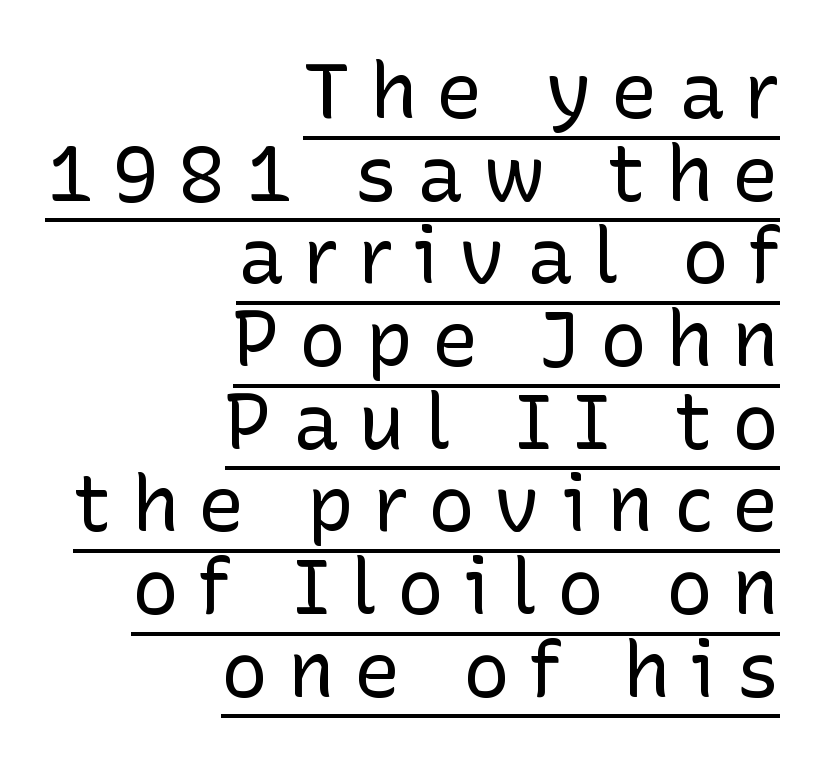
Q: Is the text bold? A: No.
Q: Is the text italic (slanted)? A: No, it is upright.
Q: Is the typeface a serif or a sans-serif typeface? A: Sans-serif.
Q: Is the text underlined? A: Yes.
Q: How is the paragraph aligned? A: Right-aligned.
Q: Is the spacing between letters normal or unusually wide? A: Unusually wide.
Q: Is the spacing between lines tight, normal or loose? A: Tight.
Q: Width (condensed, normal, or wide)? A: Normal.
Q: Stroke contrast? A: Low.
Q: x-height? A: Medium.
Q: Monospaced? A: No.
